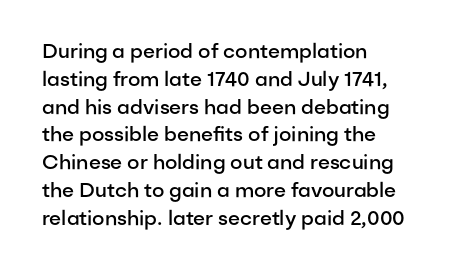
In terms of posture, this sample is upright. A typesetter would call this zero additional tracking. In terms of weight, the rendering is demibold, just under bold. One glance says typical: line gaps are just what's usual. Left-aligned paragraph, ragged on the right.
